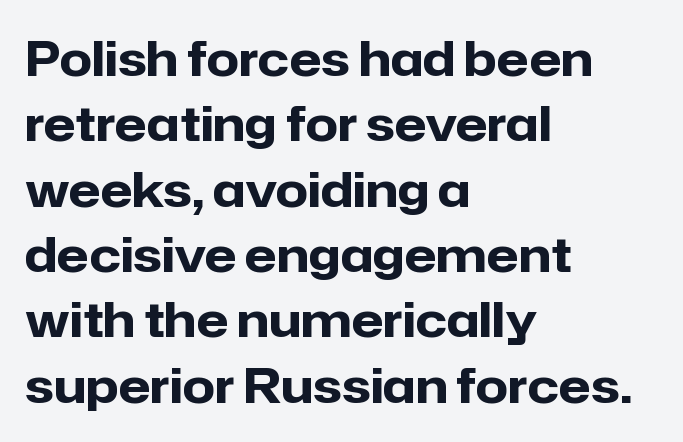
No word sits above an underline. Students, note that the glyphs here touch the page at normal intervals. Each line starts at the same left margin while the right side varies. The rendering shows plain stroke endings on the letterforms — a sans-serif design. Compared with typical paragraphs, the rows here are spaced about the same. I'd describe the lettering as bold — thick and assertive.
